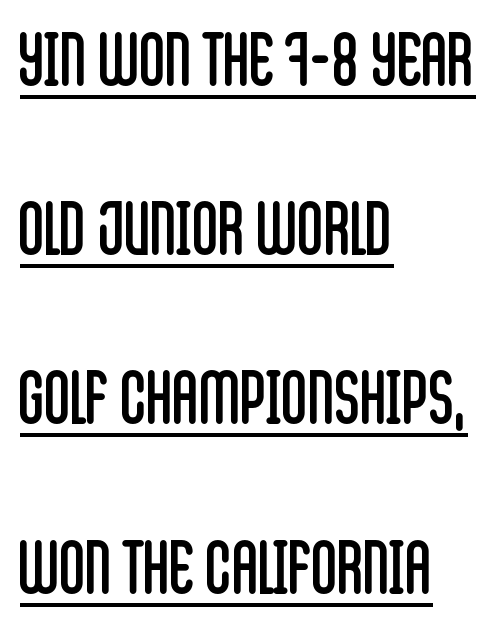
{"serif": "no", "italic": "no", "bold": "no", "weight": "regular", "width": "condensed", "stroke_contrast": "low", "x_height": "large", "monospaced": "no", "underline": "yes", "align": "left", "line_spacing": "loose", "line_spacing_ratio": 2.35, "letter_spacing": "normal", "letter_spacing_em": 0.0, "glyph_px": 72}
